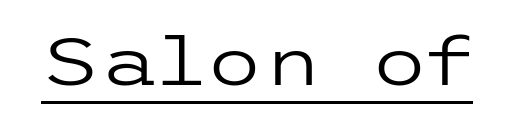
{"serif": "no", "italic": "no", "bold": "no", "weight": "regular", "width": "wide", "stroke_contrast": "low", "x_height": "medium", "underline": "yes", "letter_spacing": "normal", "letter_spacing_em": 0.0, "glyph_px": 67}
